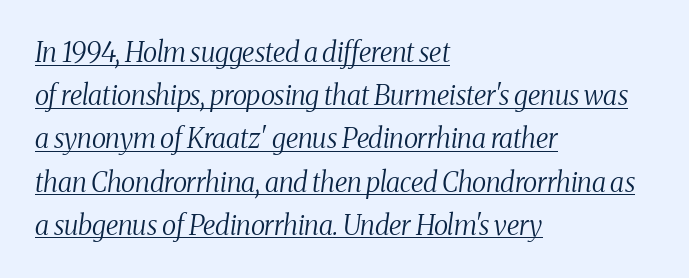
The image shows 27 px text type, italic (leaning right); set left-aligned, normal line spacing (1.6x), normal letter spacing, underlined.
